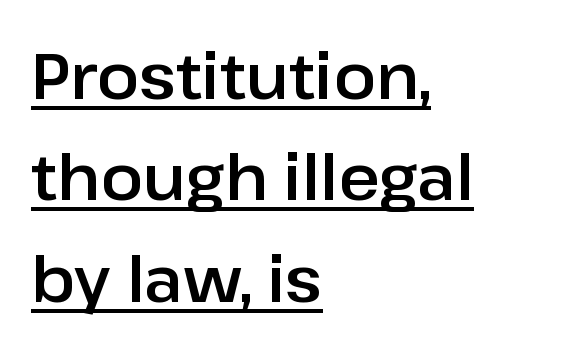
Q: Is the text italic (slanted)? A: No, it is upright.
Q: Is the typeface a serif or a sans-serif typeface? A: Sans-serif.
Q: Is the text underlined? A: Yes.
Q: How is the paragraph aligned? A: Left-aligned.
Q: Is the spacing between letters normal or unusually wide? A: Normal.
Q: Is the spacing between lines tight, normal or loose? A: Normal.
Q: Width (condensed, normal, or wide)? A: Normal.
Q: Stroke contrast? A: Low.
Q: x-height? A: Medium.
Q: Monospaced? A: No.
